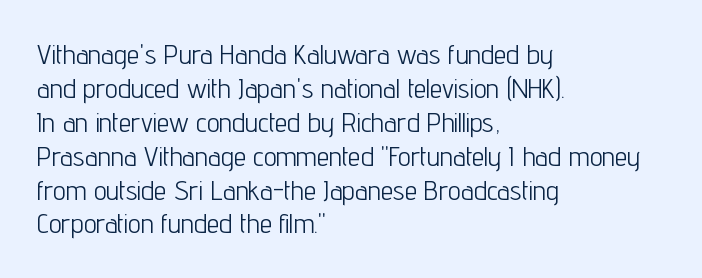
The image shows 28 px light, condensed sans-serif type, upright; set left-aligned, line spacing 1.21x, normal letter spacing, not underlined; low stroke contrast and a medium x-height.
